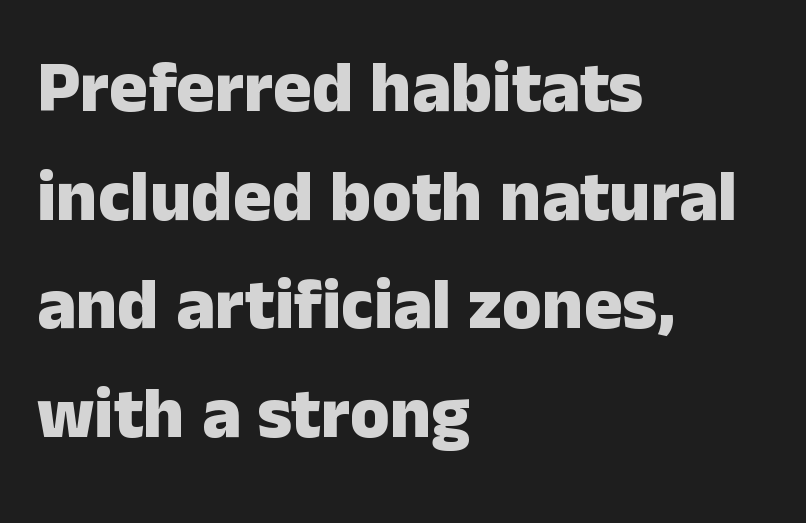
{"serif": "no", "italic": "no", "bold": "yes", "weight": "heavy", "width": "normal", "stroke_contrast": "low", "x_height": "medium", "monospaced": "no", "underline": "no", "align": "left", "line_spacing": "normal", "line_spacing_ratio": 1.51, "letter_spacing": "normal", "letter_spacing_em": 0.0, "glyph_px": 72}
